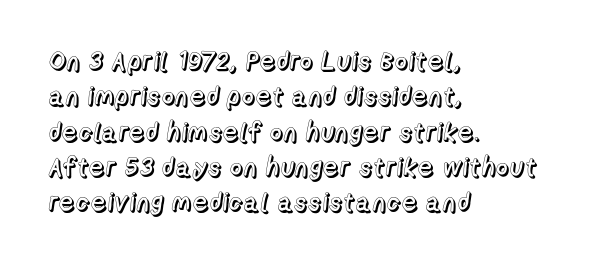
{"underline": "no", "align": "left", "line_spacing": "normal", "line_spacing_ratio": 1.36, "letter_spacing": "normal", "letter_spacing_em": 0.0, "glyph_px": 26}
